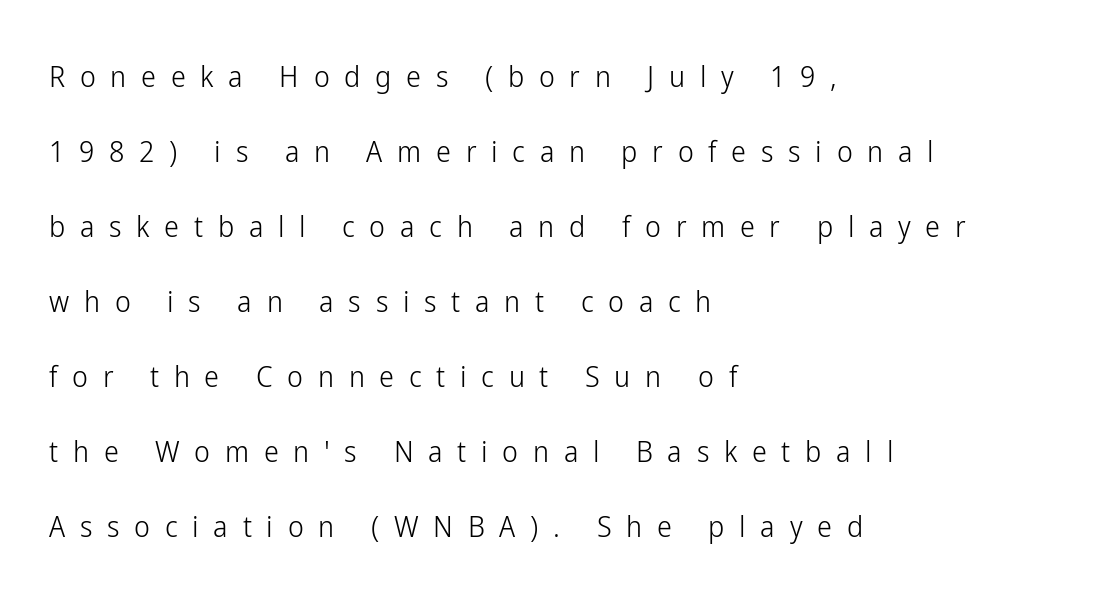
The image shows 30 px light, condensed sans-serif type, upright; set left-aligned, loose line spacing (2.5x), unusually wide letter spacing (+0.49 em), not underlined; low stroke contrast and a medium x-height.
